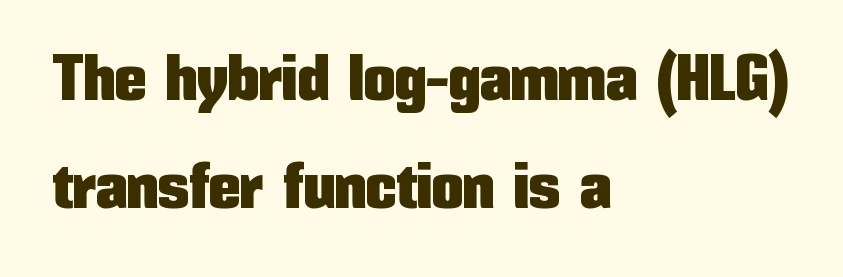
Think of a printed novel: that variable character pitch is what you see here. Nobody drew a line under any word here. The text block is weighted toward the left margin, trailing off unevenly rightward. The type is set solid horizontally, with unmodified tracking. These lines were composed using upright roman letters. Check where the strokes stop: nothing finishes them off — pure sans.
